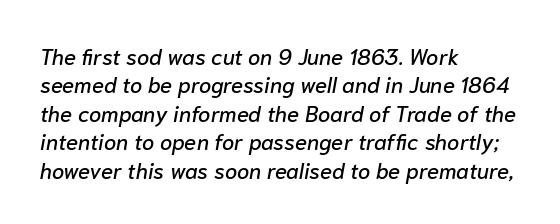
Q: Is the text italic (slanted)? A: Yes, it leans right by about 10 degrees.
Q: Is the text underlined? A: No.
Q: How is the paragraph aligned? A: Left-aligned.
Q: Is the spacing between letters normal or unusually wide? A: Normal.
Q: Is the spacing between lines tight, normal or loose? A: Normal.
